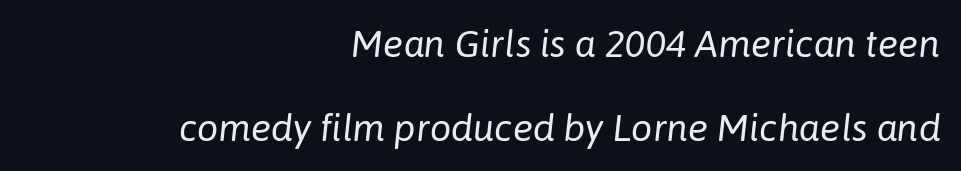
{"italic": "yes", "lean": "right", "slant_degrees": 6, "bold": "no", "weight": "regular", "width": "normal", "stroke_contrast": "low", "x_height": "medium", "monospaced": "no", "underline": "no", "align": "right", "line_spacing": "loose", "line_spacing_ratio": 2.2, "letter_spacing": "normal", "letter_spacing_em": 0.0, "glyph_px": 38}
